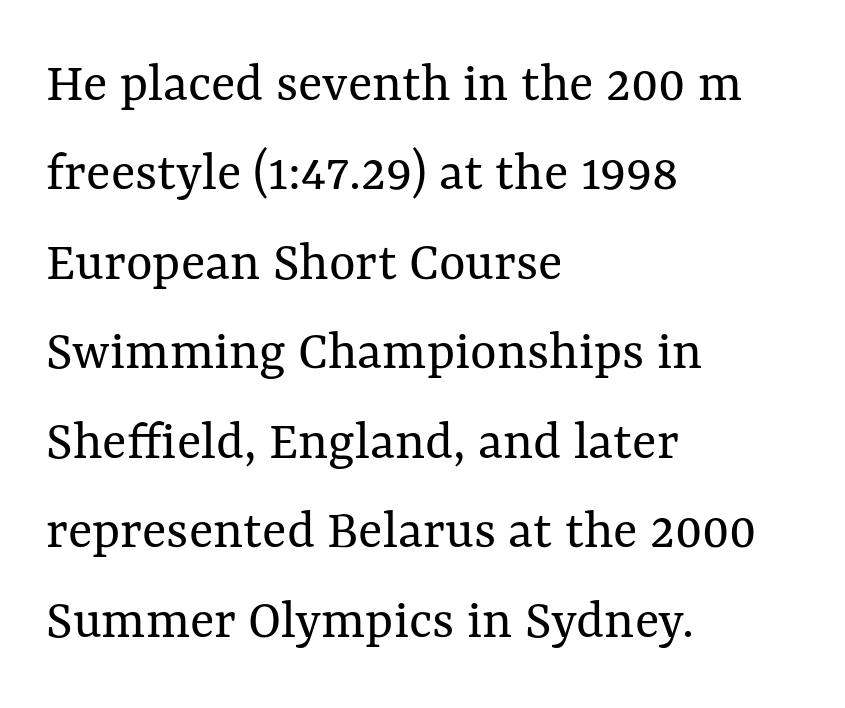
The image shows 57 px regular-weight type, upright; set left-aligned, normal line spacing (1.57x), normal letter spacing, not underlined; medium stroke contrast and a medium x-height.
